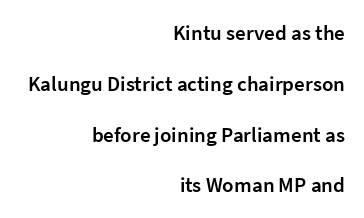
The image shows 21 px text type, upright; set right-aligned, loose line spacing (2.42x), normal letter spacing, not underlined.
